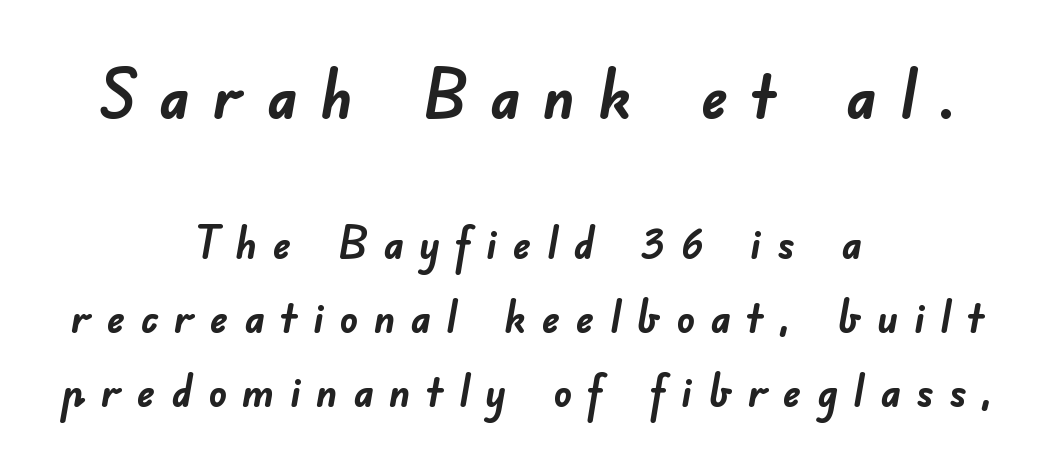
Q: Is the text bold? A: Yes.
Q: Is the typeface a serif or a sans-serif typeface? A: Sans-serif.
Q: Is the text underlined? A: No.
Q: How is the paragraph aligned? A: Centered.
Q: Is the spacing between letters normal or unusually wide? A: Unusually wide.
Q: Is the spacing between lines tight, normal or loose? A: Normal.
Q: Which block of text is set in a larger size, the first (top) or the second (bottom)? A: The first (top) one.
Q: Width (condensed, normal, or wide)? A: Normal.
Q: Stroke contrast? A: Low.
Q: x-height? A: Small.
Q: Monospaced? A: No.
